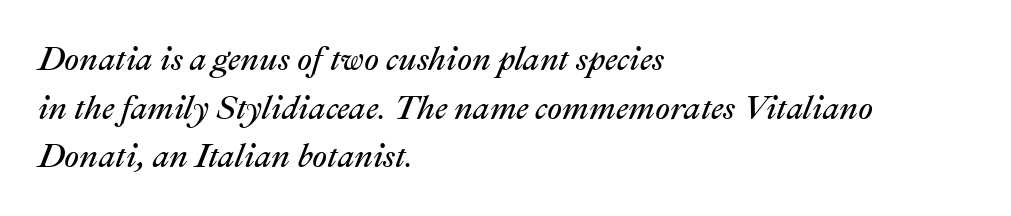
The image shows 33 px regular-weight type, italic (leaning right); set left-aligned, normal line spacing (1.47x), normal letter spacing, not underlined; medium stroke contrast and a medium x-height.
